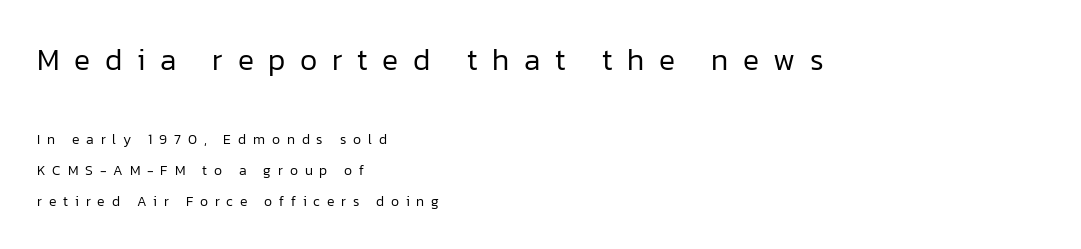
The image shows 30 px regular-weight sans-serif type, upright; set left-aligned, loose line spacing (2.22x), unusually wide letter spacing (+0.49 em), not underlined; the first (top) block is 2.14x larger; low stroke contrast and a medium x-height.
